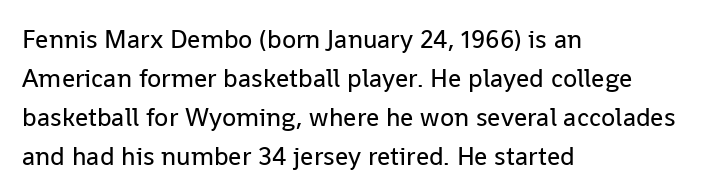
The image shows 26 px text type, upright; set left-aligned, normal line spacing (1.5x), normal letter spacing, not underlined.
